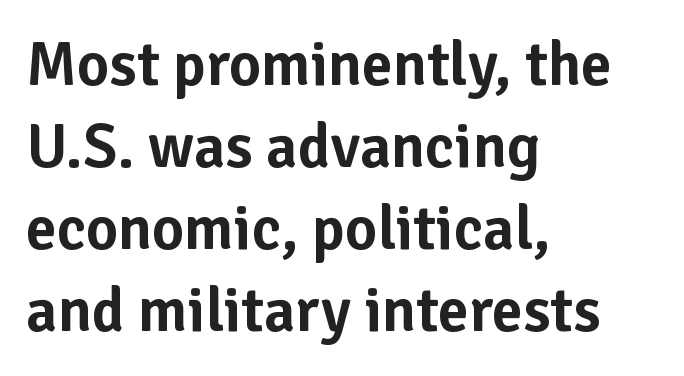
Q: Is the text italic (slanted)? A: No, it is upright.
Q: Is the typeface a serif or a sans-serif typeface? A: Sans-serif.
Q: Is the text underlined? A: No.
Q: How is the paragraph aligned? A: Left-aligned.
Q: Is the spacing between letters normal or unusually wide? A: Normal.
Q: Is the spacing between lines tight, normal or loose? A: Normal.
Q: Width (condensed, normal, or wide)? A: Normal.
Q: Stroke contrast? A: Low.
Q: x-height? A: Medium.
Q: Monospaced? A: No.
